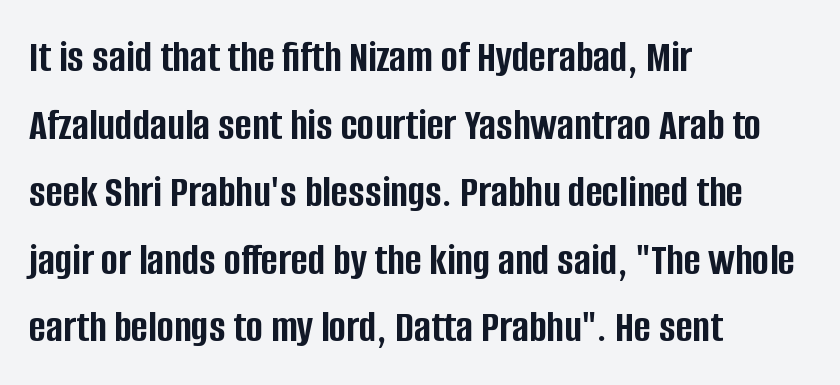
{"serif": "no", "italic": "no", "bold": "yes", "weight": "semibold", "width": "condensed", "stroke_contrast": "low", "x_height": "large", "monospaced": "no", "underline": "no", "align": "left", "line_spacing": "normal", "line_spacing_ratio": 1.47, "letter_spacing": "normal", "letter_spacing_em": 0.0, "glyph_px": 46}
